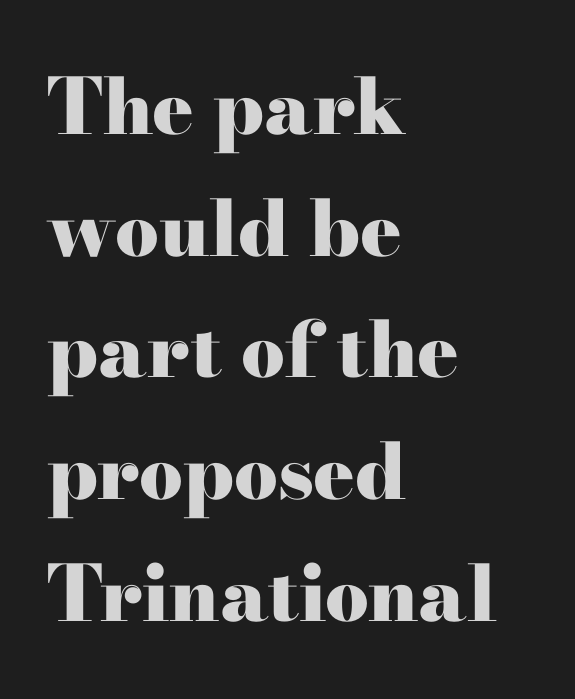
{"serif": "yes", "italic": "no", "bold": "yes", "weight": "heavy", "width": "wide", "stroke_contrast": "high", "x_height": "small", "monospaced": "no", "underline": "no", "align": "left", "line_spacing": "normal", "line_spacing_ratio": 1.58, "letter_spacing": "normal", "letter_spacing_em": 0.0, "glyph_px": 77}
